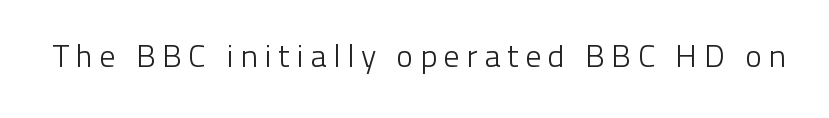
{"serif": "no", "italic": "no", "bold": "no", "weight": "light", "width": "normal", "stroke_contrast": "low", "x_height": "medium", "monospaced": "no", "underline": "no", "letter_spacing": "wide", "letter_spacing_em": 0.2, "glyph_px": 32}
